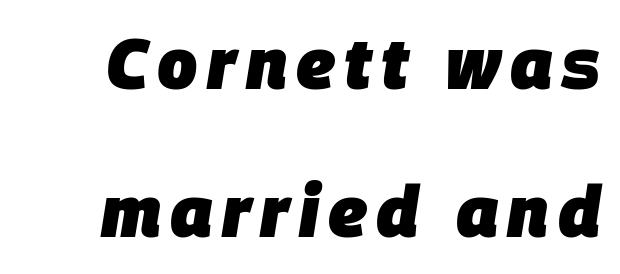
Lines of text with bare space underneath. The face used here has the dense, thick strokes of a bold. The face used here is proportionally spaced, like ordinary book or web type. The letters are slanted; this is an italic face. Leading: increased.
